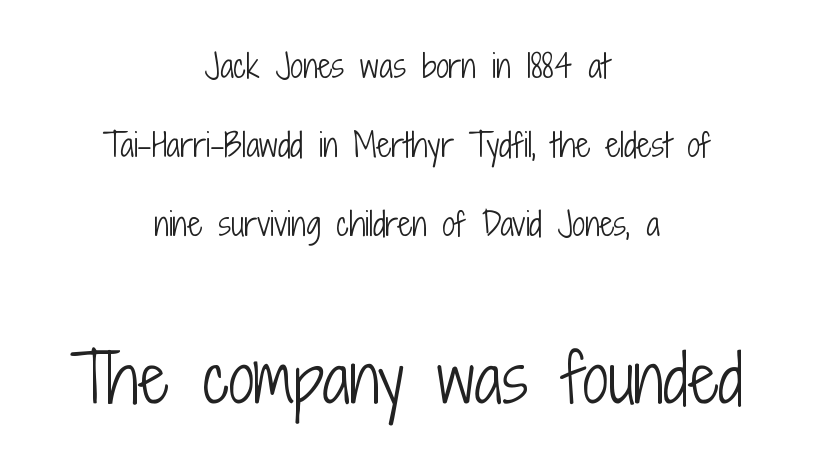
Q: Is the text bold? A: No.
Q: Is the text italic (slanted)? A: No, it is upright.
Q: Is the typeface a serif or a sans-serif typeface? A: Sans-serif.
Q: Is the text underlined? A: No.
Q: How is the paragraph aligned? A: Centered.
Q: Is the spacing between letters normal or unusually wide? A: Normal.
Q: Is the spacing between lines tight, normal or loose? A: Loose.
Q: Which block of text is set in a larger size, the first (top) or the second (bottom)? A: The second (bottom) one.
Q: Width (condensed, normal, or wide)? A: Condensed.
Q: Stroke contrast? A: Low.
Q: x-height? A: Medium.
Q: Monospaced? A: No.
